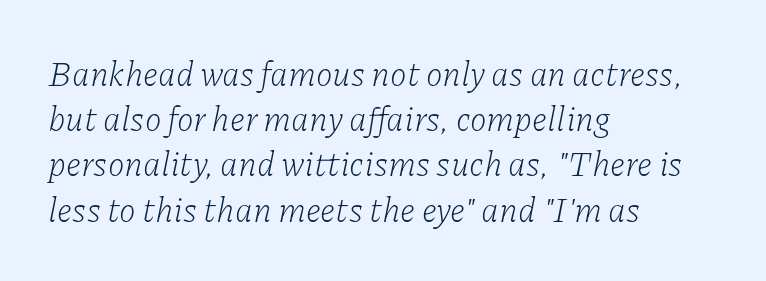
{"serif": "yes", "italic": "yes", "lean": "right", "slant_degrees": 11, "bold": "no", "weight": "light", "width": "normal", "stroke_contrast": "low", "x_height": "medium", "monospaced": "no", "underline": "no", "align": "left", "line_spacing": "normal", "line_spacing_ratio": 1.33, "letter_spacing": "normal", "letter_spacing_em": 0.0, "glyph_px": 34}
